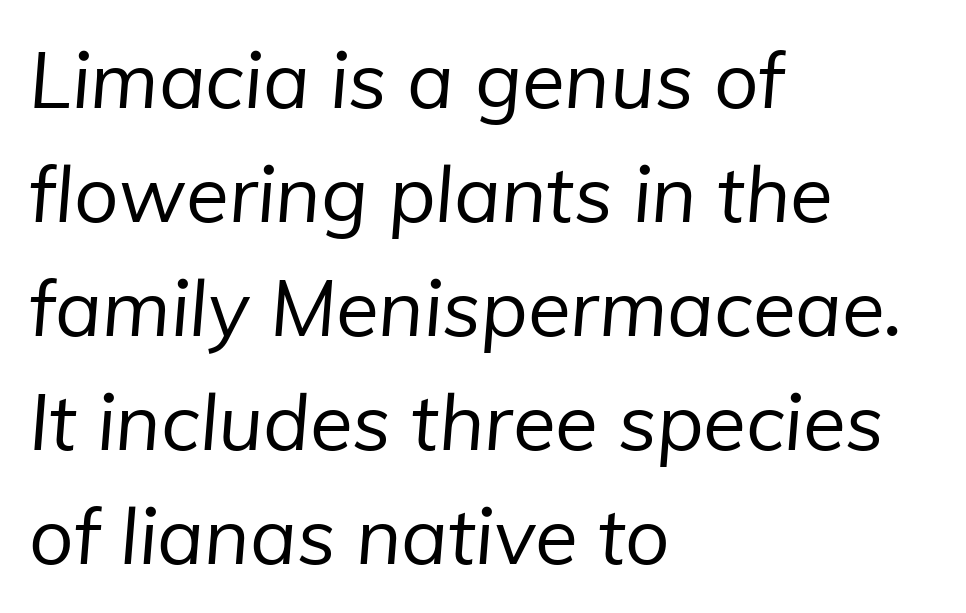
Looks like regular typesetting: each glyph gets only the width it needs. The letters carry no serifs — their stems end cleanly without finishing strokes. Typeset ragged right — the left edge is the straight one. The weight tops out at a normal text grade. Is there much room between lines? A standard amount, neither cramped nor airy.
